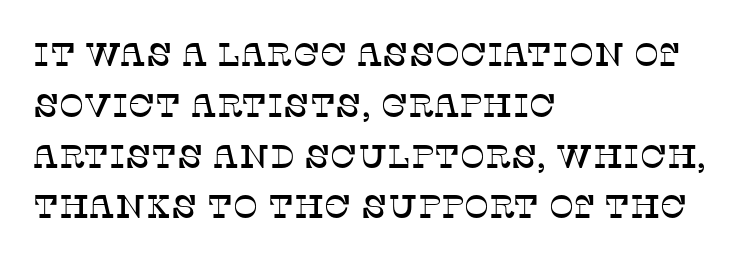
The letters advance in unequal steps, a hallmark of proportional type. Nobody drew a line under any word here. The block of text has a typical density, with ordinary space between rows. Are there feet on the stems? There are — it's a serif. The letters sit at their default tracking, neither squeezed nor spread.
